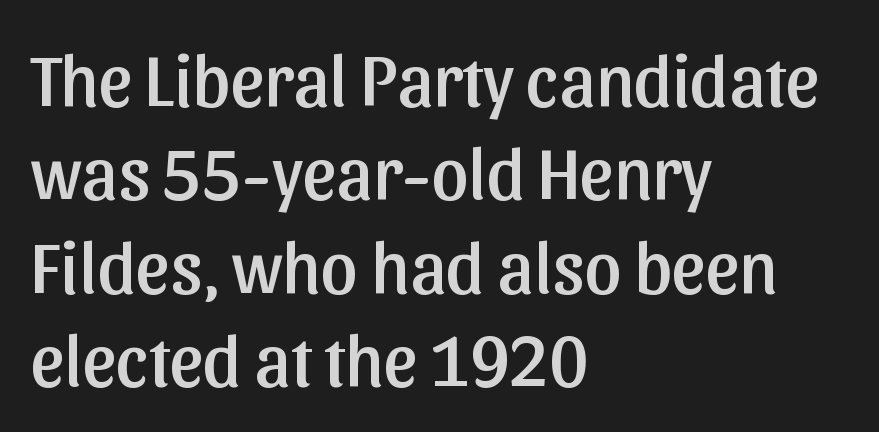
The image shows 73 px sans-serif type, upright; set left-aligned, normal line spacing (1.28x), normal letter spacing, not underlined; low stroke contrast and a medium x-height.
